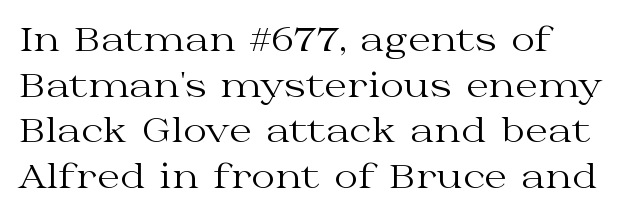
The image shows 33 px regular-weight, wide serif type, upright; set left-aligned, normal line spacing (1.38x), normal letter spacing, not underlined; medium stroke contrast and a medium x-height.
